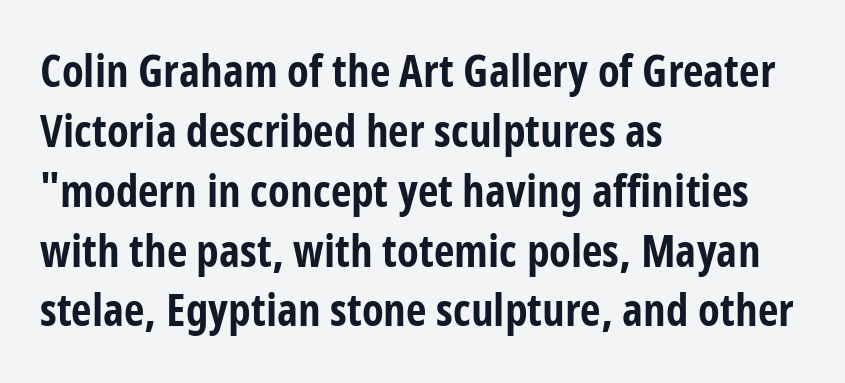
Q: Is the text bold? A: Yes.
Q: Is the text italic (slanted)? A: No, it is upright.
Q: Is the typeface a serif or a sans-serif typeface? A: Sans-serif.
Q: Is the text underlined? A: No.
Q: How is the paragraph aligned? A: Left-aligned.
Q: Is the spacing between letters normal or unusually wide? A: Normal.
Q: Is the spacing between lines tight, normal or loose? A: Normal.
Q: Width (condensed, normal, or wide)? A: Condensed.
Q: Stroke contrast? A: Low.
Q: x-height? A: Medium.
Q: Monospaced? A: No.
